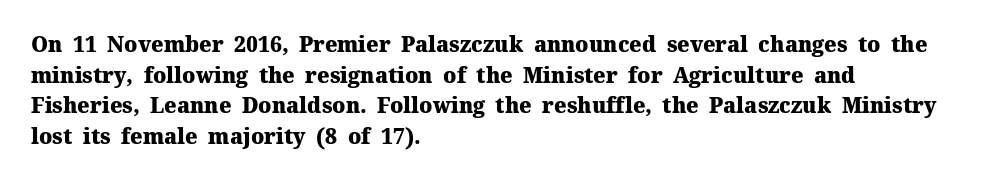
Glyph-to-glyph distance matches everyday printed text. If you drew a line through each stem, it would be perfectly vertical. Horizontal bands of white between lines are of average thickness. Type without underlining. The glyphs have the mass of a bold cut.
